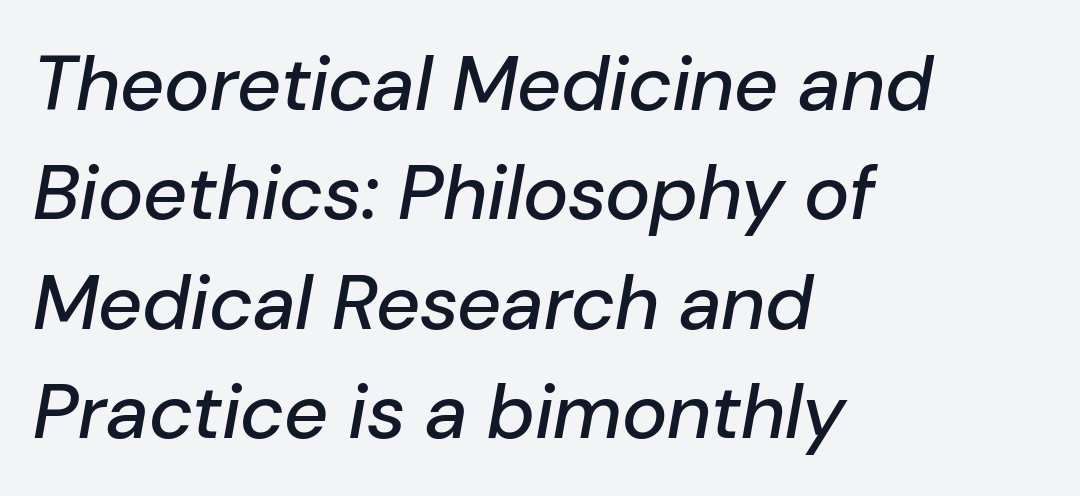
{"italic": "yes", "lean": "right", "slant_degrees": 10, "width": "normal", "stroke_contrast": "low", "x_height": "medium", "monospaced": "no", "underline": "no", "align": "left", "line_spacing": "normal", "line_spacing_ratio": 1.42, "letter_spacing": "normal", "letter_spacing_em": 0.0, "glyph_px": 77}
